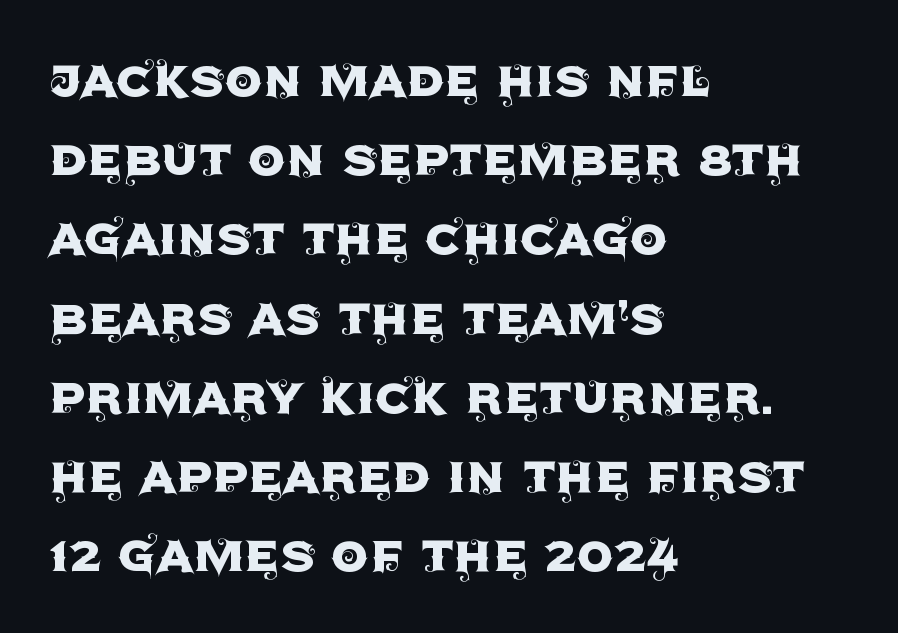
The image shows 60 px sans-serif type, upright; set left-aligned, normal line spacing (1.32x), normal letter spacing, not underlined; a large x-height.
